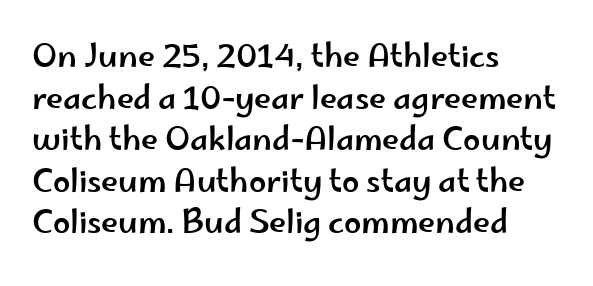
Q: Is the text italic (slanted)? A: No, it is upright.
Q: Is the typeface a serif or a sans-serif typeface? A: Sans-serif.
Q: Is the text underlined? A: No.
Q: How is the paragraph aligned? A: Left-aligned.
Q: Is the spacing between letters normal or unusually wide? A: Normal.
Q: Is the spacing between lines tight, normal or loose? A: Normal.
Q: Width (condensed, normal, or wide)? A: Wide.
Q: Stroke contrast? A: Low.
Q: x-height? A: Small.
Q: Monospaced? A: No.
